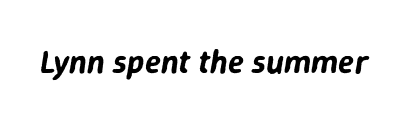
{"italic": "yes", "lean": "right", "slant_degrees": 9, "width": "normal", "stroke_contrast": "low", "x_height": "medium", "monospaced": "no", "underline": "no", "letter_spacing": "normal", "letter_spacing_em": 0.0, "glyph_px": 33}
